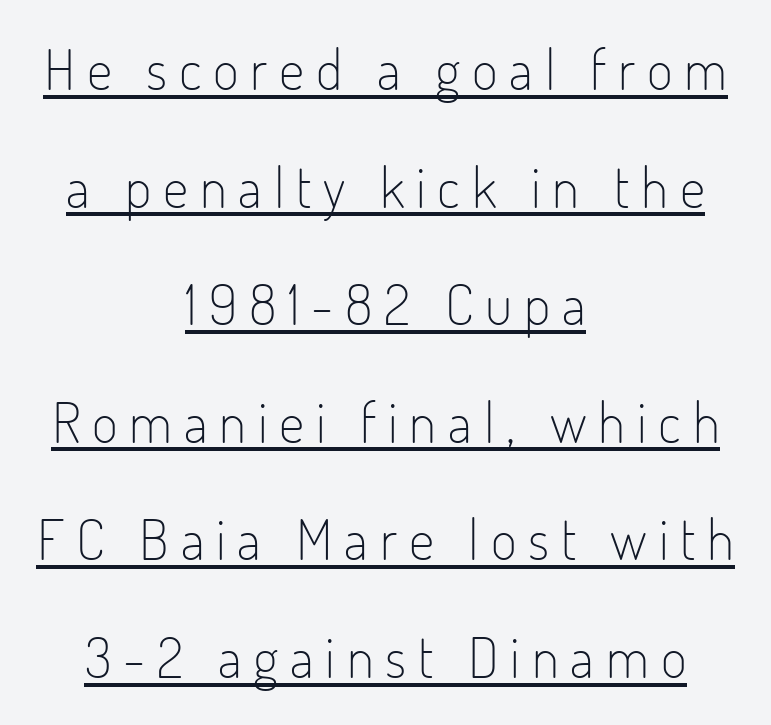
Q: Is the text bold? A: No.
Q: Is the text italic (slanted)? A: No, it is upright.
Q: Is the typeface a serif or a sans-serif typeface? A: Sans-serif.
Q: Is the text underlined? A: Yes.
Q: How is the paragraph aligned? A: Centered.
Q: Is the spacing between letters normal or unusually wide? A: Unusually wide.
Q: Is the spacing between lines tight, normal or loose? A: Loose.
Q: Width (condensed, normal, or wide)? A: Condensed.
Q: Stroke contrast? A: Low.
Q: x-height? A: Small.
Q: Monospaced? A: No.
